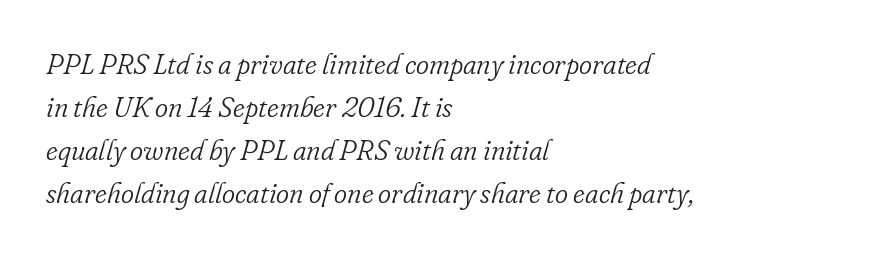
The passage shown is typeset with a serif family. Characters are canted at an angle relative to the baseline's perpendicular. Weight: in the light-to-regular range. Note the varied advance widths — an 'i' is clearly narrower than an 'm'.
